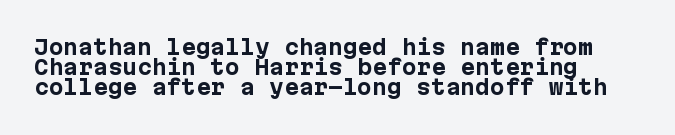
Q: Is the text bold? A: Yes.
Q: Is the text italic (slanted)? A: No, it is upright.
Q: Is the text underlined? A: No.
Q: How is the paragraph aligned? A: Left-aligned.
Q: Is the spacing between letters normal or unusually wide? A: Normal.
Q: Is the spacing between lines tight, normal or loose? A: Tight.
